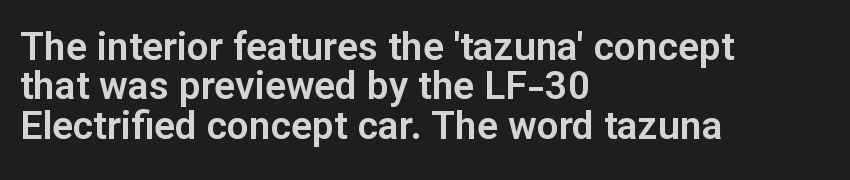
The image shows 39 px sans-serif type, upright; set left-aligned, tight line spacing (1.01x), normal letter spacing, not underlined; low stroke contrast and a medium x-height.
